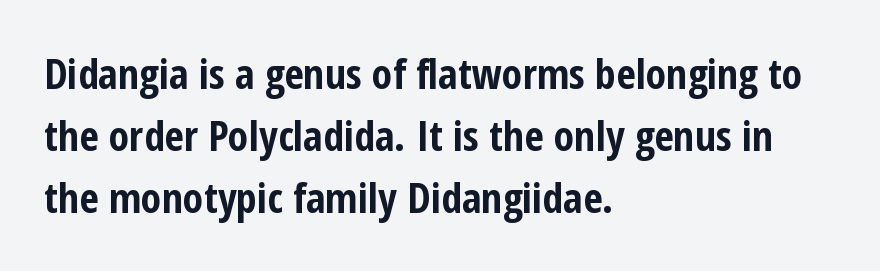
Q: Is the text bold? A: Yes.
Q: Is the text italic (slanted)? A: No, it is upright.
Q: Is the typeface a serif or a sans-serif typeface? A: Sans-serif.
Q: Is the text underlined? A: No.
Q: How is the paragraph aligned? A: Left-aligned.
Q: Is the spacing between letters normal or unusually wide? A: Normal.
Q: Is the spacing between lines tight, normal or loose? A: Normal.
Q: Width (condensed, normal, or wide)? A: Condensed.
Q: Stroke contrast? A: Low.
Q: x-height? A: Medium.
Q: Monospaced? A: No.
